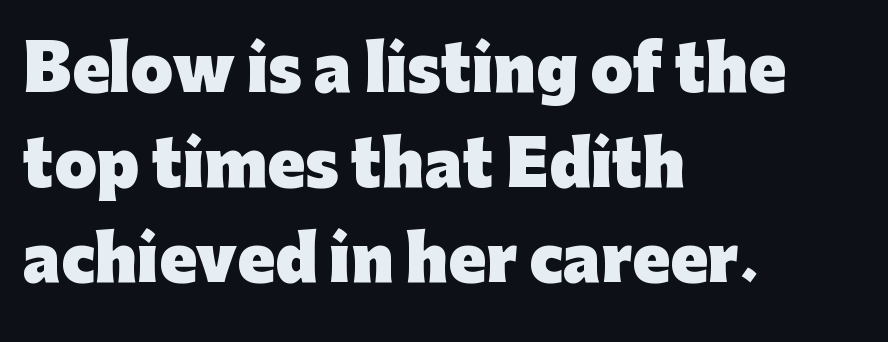
The rendering uses a bold face; every stroke is thick and dark. When letters stand straight like this, we call the style roman or upright. Descenders hang freely into open space. Vertical spacing — default. The typeface chosen for these lines omits serifs. Here the glyphs are tracked normally, forming tight word shapes.
